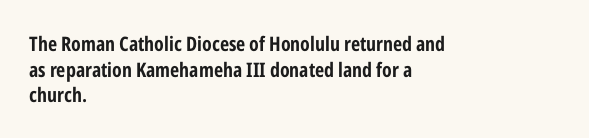
{"italic": "no", "bold": "yes", "underline": "no", "align": "left", "line_spacing": "normal", "line_spacing_ratio": 1.28, "letter_spacing": "normal", "letter_spacing_em": 0.0, "glyph_px": 20}
